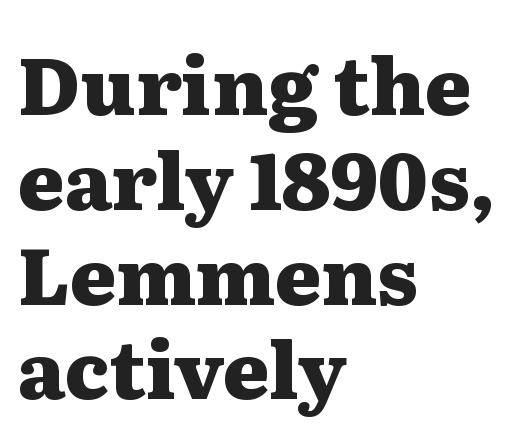
The image shows 79 px heavy, wide serif type, upright; set left-aligned, line spacing 1.2x, normal letter spacing, not underlined; medium stroke contrast and a medium x-height.
